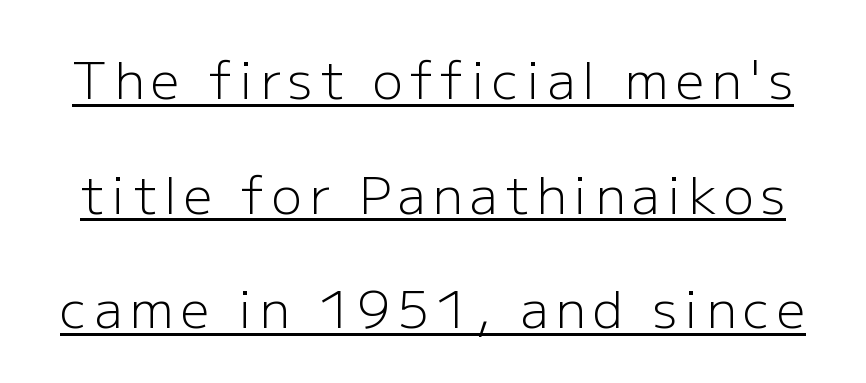
Q: Is the text bold? A: No.
Q: Is the text italic (slanted)? A: No, it is upright.
Q: Is the typeface a serif or a sans-serif typeface? A: Sans-serif.
Q: Is the text underlined? A: Yes.
Q: Is the spacing between lines tight, normal or loose? A: Loose.
Q: Width (condensed, normal, or wide)? A: Normal.
Q: Stroke contrast? A: Low.
Q: x-height? A: Medium.
Q: Monospaced? A: No.
